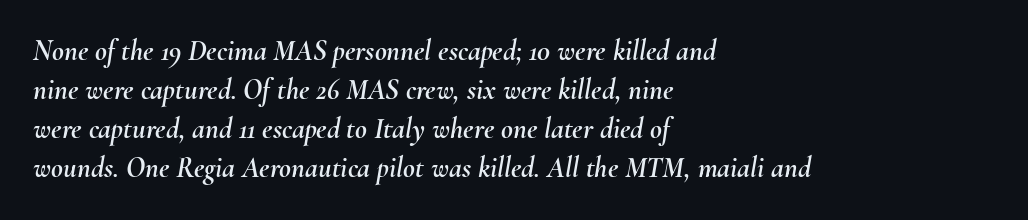
Quick note: underline off. A typesetter would call this proportional, since set widths differ per character. The paragraph shown leans on its left margin. The letterforms sit shoulder to shoulder at normal distance. Is the type slanted? Yes — the strokes lean at a clear angle.
